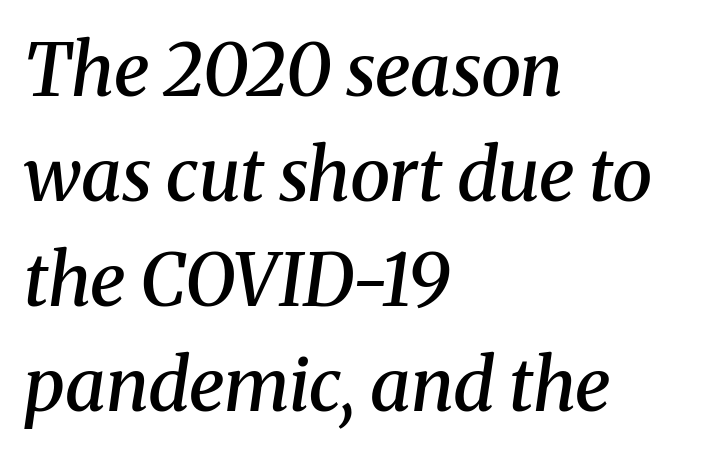
Q: Is the text bold? A: Semi-bold.
Q: Is the text italic (slanted)? A: Yes, it leans right by about 8 degrees.
Q: Is the typeface a serif or a sans-serif typeface? A: Serif.
Q: Is the text underlined? A: No.
Q: How is the paragraph aligned? A: Left-aligned.
Q: Is the spacing between letters normal or unusually wide? A: Normal.
Q: Is the spacing between lines tight, normal or loose? A: Normal.
Q: Width (condensed, normal, or wide)? A: Normal.
Q: Stroke contrast? A: Medium.
Q: x-height? A: Medium.
Q: Monospaced? A: No.
